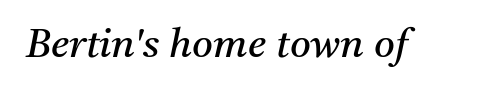
{"serif": "yes", "italic": "yes", "lean": "right", "slant_degrees": 11, "bold": "no", "weight": "regular", "width": "normal", "stroke_contrast": "medium", "x_height": "medium", "monospaced": "no", "underline": "no", "letter_spacing": "normal", "letter_spacing_em": 0.0, "glyph_px": 40}
